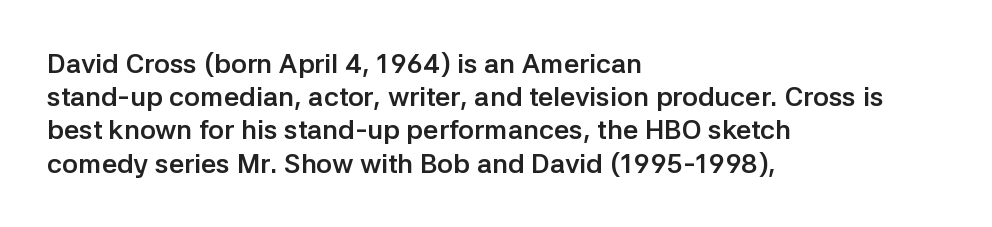
{"italic": "no", "bold": "yes", "underline": "no", "align": "left", "line_spacing_ratio": 1.23, "letter_spacing": "normal", "letter_spacing_em": 0.0, "glyph_px": 27}
